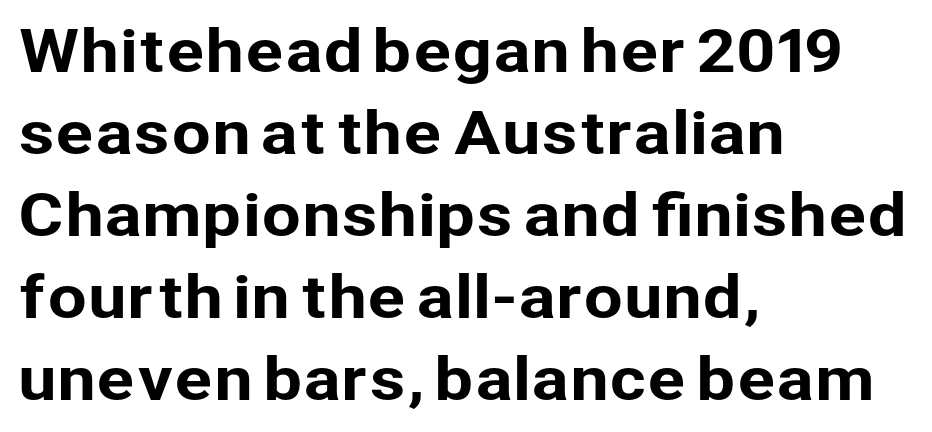
Quick note: interline space is typical. Each letter keeps its own natural width here, so spacing adapts to shape. The typography opts for an upright posture over an oblique one. Descender tails drop into unmarked territory.
